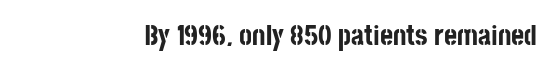
The image shows 28 px bold, condensed sans-serif type, upright; set normal letter spacing, not underlined; low stroke contrast and a large x-height.
